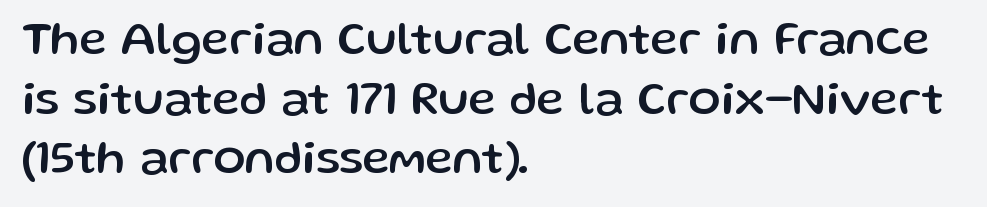
{"serif": "no", "italic": "no", "width": "normal", "stroke_contrast": "low", "x_height": "medium", "monospaced": "no", "underline": "no", "align": "left", "line_spacing": "normal", "line_spacing_ratio": 1.27, "letter_spacing": "normal", "letter_spacing_em": 0.0, "glyph_px": 47}
